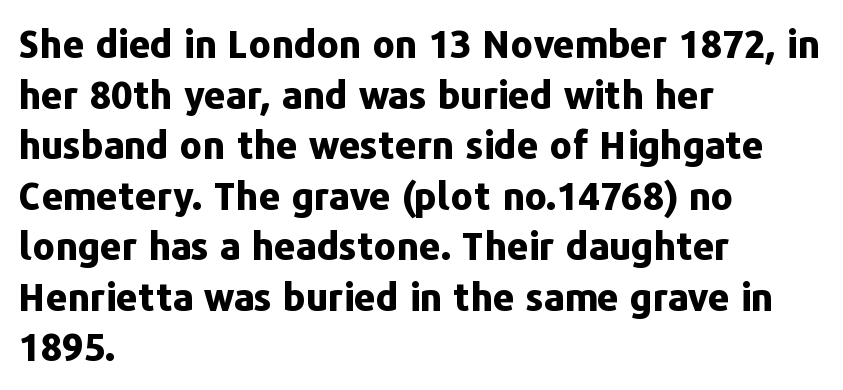
Q: Is the text bold? A: Yes.
Q: Is the text italic (slanted)? A: No, it is upright.
Q: Is the typeface a serif or a sans-serif typeface? A: Sans-serif.
Q: Is the text underlined? A: No.
Q: How is the paragraph aligned? A: Left-aligned.
Q: Is the spacing between letters normal or unusually wide? A: Normal.
Q: Is the spacing between lines tight, normal or loose? A: Normal.
Q: Width (condensed, normal, or wide)? A: Normal.
Q: Stroke contrast? A: Low.
Q: x-height? A: Medium.
Q: Monospaced? A: No.
